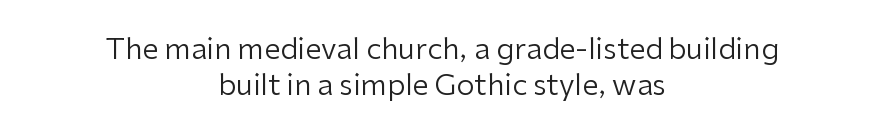
The image shows 29 px regular-weight sans-serif type, upright; set centered, line spacing 1.23x, normal letter spacing, not underlined; low stroke contrast and a medium x-height.
